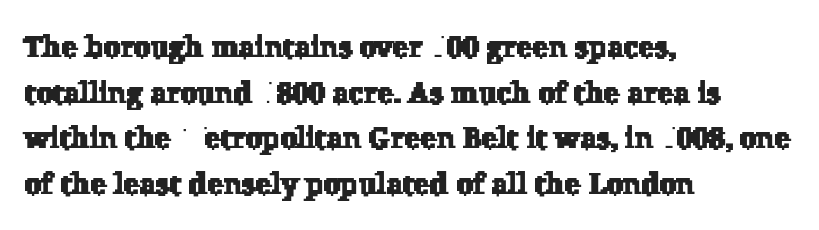
Q: Is the typeface a serif or a sans-serif typeface? A: Serif.
Q: Is the text underlined? A: No.
Q: How is the paragraph aligned? A: Left-aligned.
Q: Is the spacing between letters normal or unusually wide? A: Normal.
Q: Is the spacing between lines tight, normal or loose? A: Normal.
Q: Width (condensed, normal, or wide)? A: Normal.
Q: Stroke contrast? A: Low.
Q: x-height? A: Medium.
Q: Monospaced? A: No.
